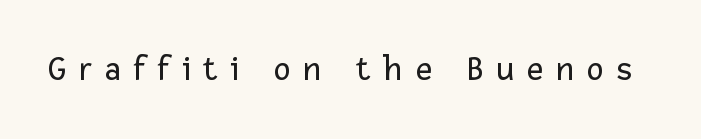
The image shows 36 px regular-weight sans-serif type, upright; set unusually wide letter spacing (+0.36 em), not underlined; low stroke contrast and a medium x-height.
